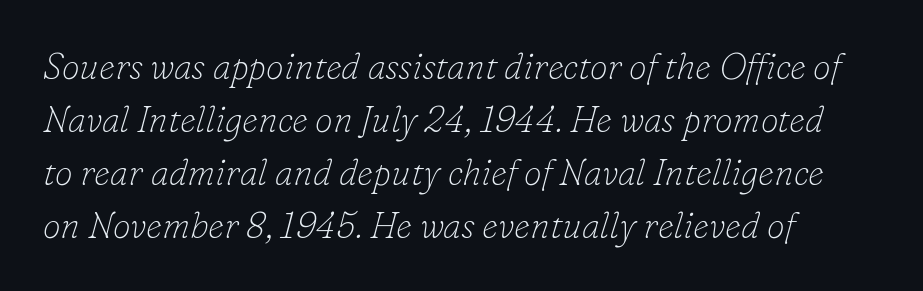
The face used here is proportionally spaced, like ordinary book or web type. Honestly, the letter spacing is just normal — you wouldn't notice it. The strokes are not fattened; the text isn't bold. Bare-footed words on every line. Notice how the stems are inclined rather than vertical — that's the hallmark of italics.
